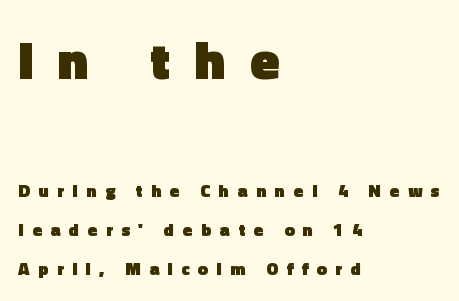
The image shows 53 px heavy sans-serif type, upright; set left-aligned, loose line spacing (2.18x), unusually wide letter spacing (+0.47 em), not underlined; the first (top) block is 2.94x larger; a medium x-height.
